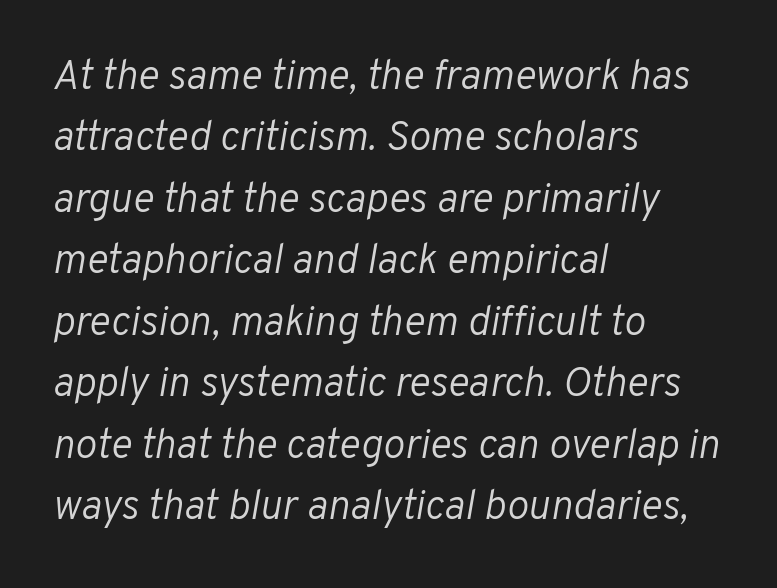
The ragged edge is on the right, which tells us the setting is flush left. Here the glyphs are tracked normally, forming tight word shapes. Compared with typical paragraphs, the rows here are spaced about the same. The passage shown is typed in a proportional face where columns would drift. There's an unmistakable incline to the writing here.
